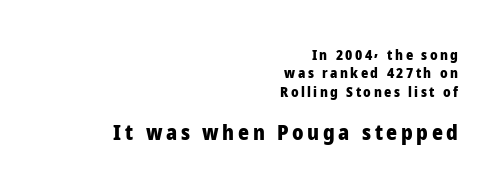
Q: Is the text bold? A: Yes.
Q: Is the text italic (slanted)? A: No, it is upright.
Q: Is the text underlined? A: No.
Q: How is the paragraph aligned? A: Right-aligned.
Q: Is the spacing between lines tight, normal or loose? A: Normal.
Q: Which block of text is set in a larger size, the first (top) or the second (bottom)? A: The second (bottom) one.
